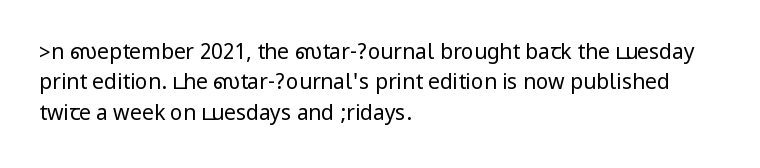
{"italic": "no", "bold": "no", "underline": "no", "align": "left", "line_spacing": "normal", "line_spacing_ratio": 1.45, "letter_spacing": "normal", "letter_spacing_em": 0.0, "glyph_px": 21}
